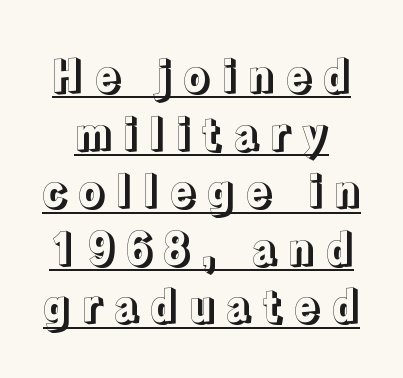
The image shows 43 px text type, upright; set normal line spacing (1.34x), unusually wide letter spacing (+0.25 em), underlined; a medium x-height.
